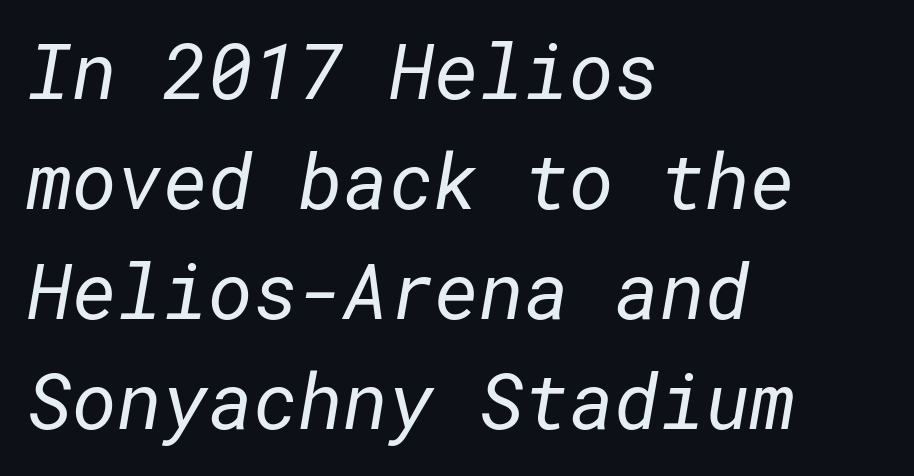
Q: Is the text bold? A: No.
Q: Is the typeface a serif or a sans-serif typeface? A: Sans-serif.
Q: Is the text underlined? A: No.
Q: How is the paragraph aligned? A: Left-aligned.
Q: Is the spacing between letters normal or unusually wide? A: Normal.
Q: Is the spacing between lines tight, normal or loose? A: Normal.
Q: Width (condensed, normal, or wide)? A: Normal.
Q: Stroke contrast? A: Low.
Q: x-height? A: Medium.
